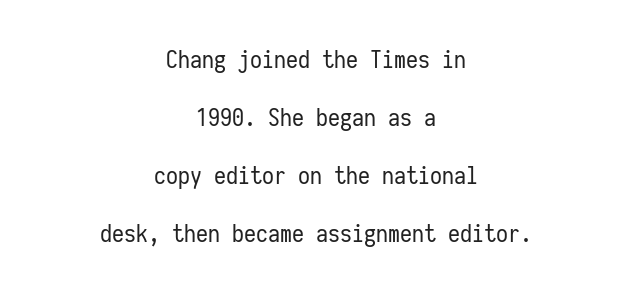
The image shows 24 px text type, upright; set centered, loose line spacing (2.41x), normal letter spacing, not underlined.
